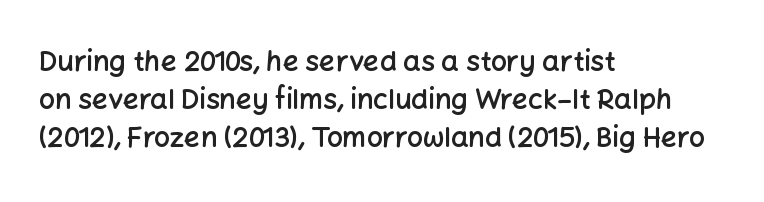
{"serif": "no", "italic": "no", "bold": "semi", "weight": "semibold", "width": "normal", "stroke_contrast": "low", "x_height": "medium", "monospaced": "no", "underline": "no", "align": "left", "line_spacing": "normal", "line_spacing_ratio": 1.35, "letter_spacing": "normal", "letter_spacing_em": 0.0, "glyph_px": 28}
